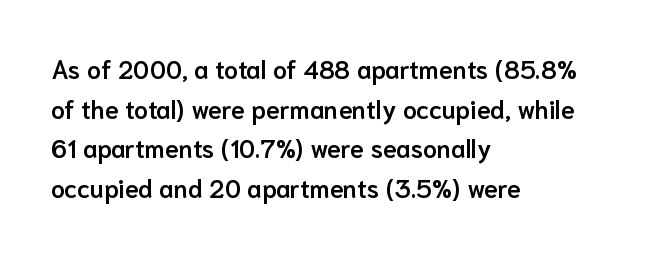
The image shows 25 px text type, upright; set left-aligned, normal line spacing (1.59x), normal letter spacing, not underlined.
